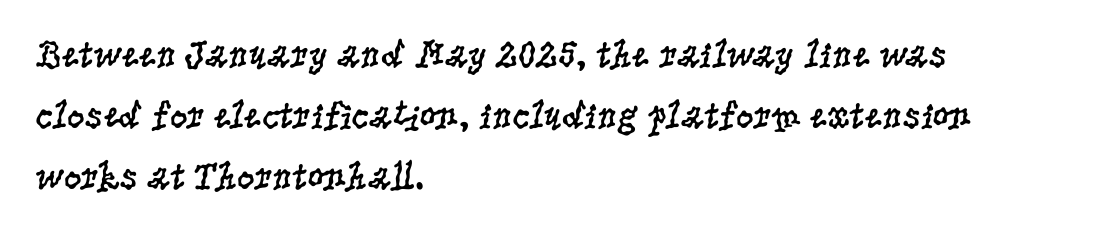
{"serif": "yes", "bold": "no", "weight": "regular", "width": "condensed", "stroke_contrast": "low", "x_height": "large", "monospaced": "no", "underline": "no", "align": "left", "line_spacing": "normal", "line_spacing_ratio": 1.56, "letter_spacing": "normal", "letter_spacing_em": 0.0, "glyph_px": 39}
